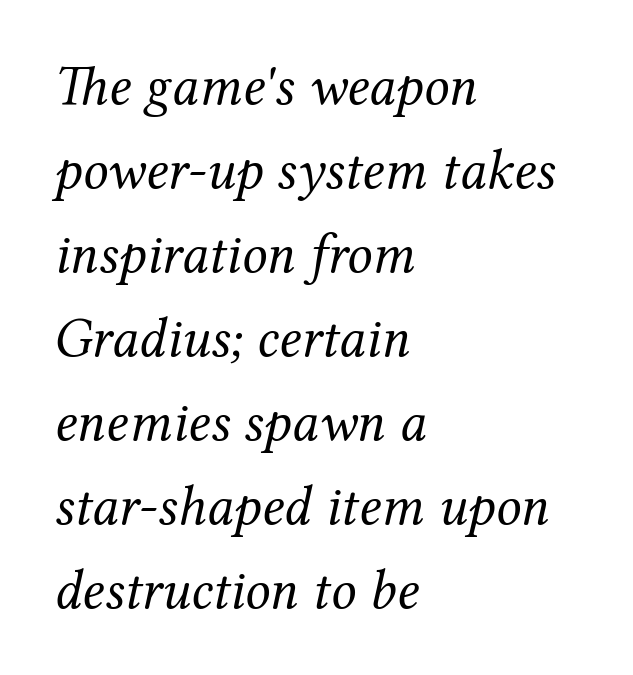
I'd call this a serif setting — the letters wear small feet. Normally led — the rows are evenly, conventionally spaced. The typesetting does not lean heavy: it is not bold. The space directly below the letters is spotless. This sample uses plain, unmodified letter spacing. The glyphs look as if they've been sheared to an angle.
